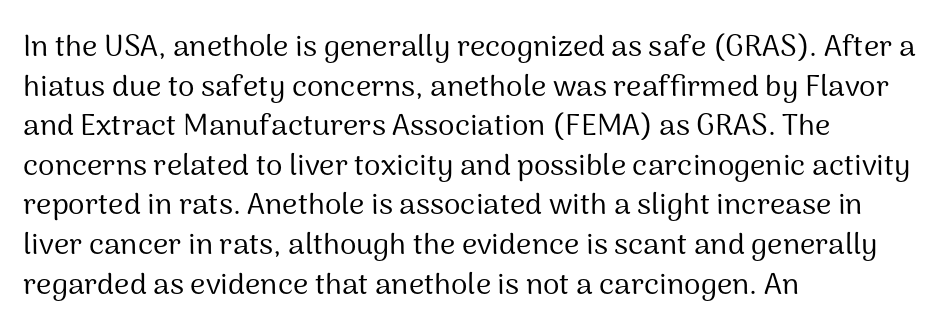
{"serif": "no", "italic": "no", "bold": "no", "weight": "regular", "width": "normal", "stroke_contrast": "medium", "x_height": "medium", "monospaced": "no", "underline": "no", "align": "left", "line_spacing": "normal", "line_spacing_ratio": 1.32, "letter_spacing": "normal", "letter_spacing_em": 0.0, "glyph_px": 30}
